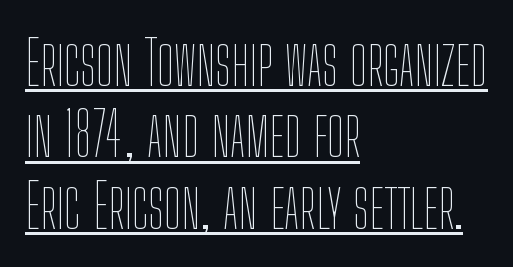
Q: Is the text bold? A: No.
Q: Is the text italic (slanted)? A: No, it is upright.
Q: Is the text underlined? A: Yes.
Q: How is the paragraph aligned? A: Left-aligned.
Q: Is the spacing between letters normal or unusually wide? A: Normal.
Q: Width (condensed, normal, or wide)? A: Condensed.
Q: Stroke contrast? A: Low.
Q: x-height? A: Medium.
Q: Monospaced? A: No.
